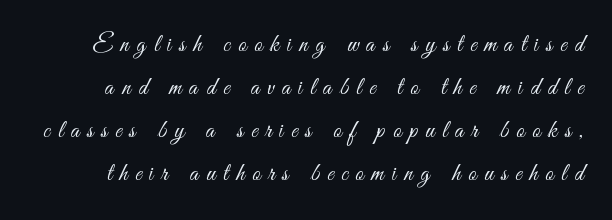
{"bold": "no", "underline": "no", "line_spacing_ratio": 1.72, "letter_spacing": "wide", "letter_spacing_em": 0.31, "glyph_px": 25}
